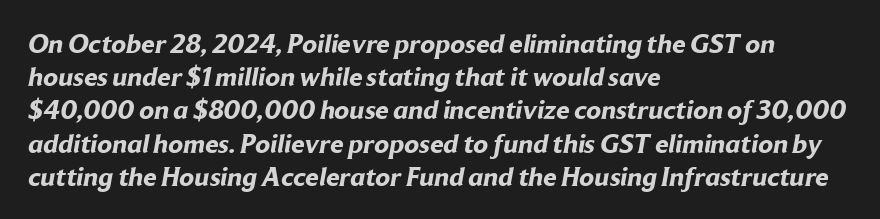
Which margin do the lines hug? The left one — the right edge is uneven. You could call the tracking neutral — neither tight nor loose. The strip under each line holds only bare page. Does the weight exceed regular? Yes, all the way to bold.
